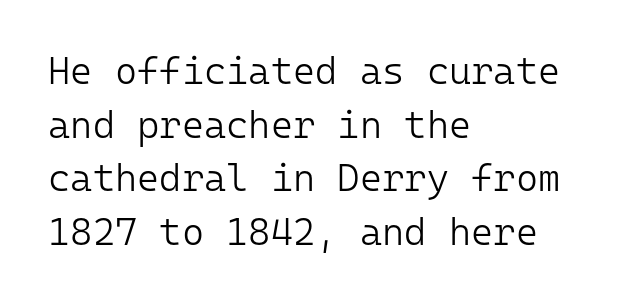
Words appear dense and cohesive because spacing is normal. Monospaced: the letters line up in strict vertical columns. Stems here are at most as thick as an everyday book face. The typography opts for an upright posture over an oblique one. Clear beneath every line of the passage. The font family rendered here belongs to the sans-serif group.
